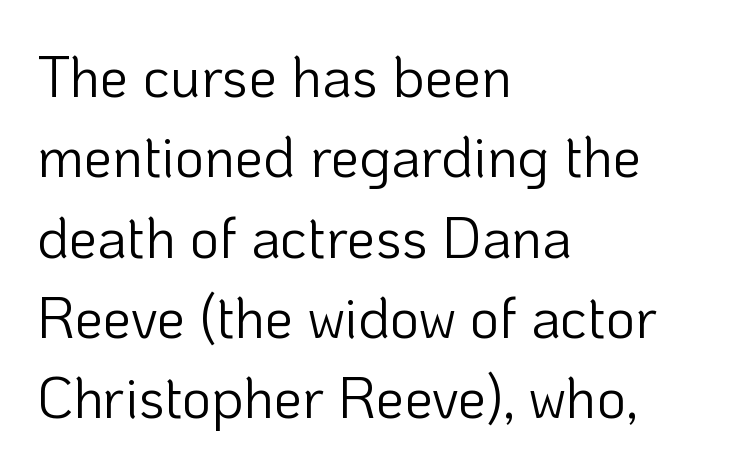
The zone under the glyphs is completely vacant. Do the characters align in a grid? No, the font is proportional. Teacher's note: observe the even left margin — that is flush-left alignment. To sum up the face: it is a sans, with no serifs.
